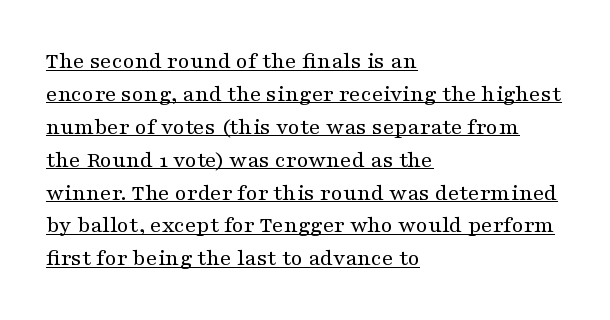
{"italic": "no", "bold": "no", "underline": "yes", "align": "left", "line_spacing": "normal", "line_spacing_ratio": 1.37, "letter_spacing": "normal", "letter_spacing_em": 0.0, "glyph_px": 24}
